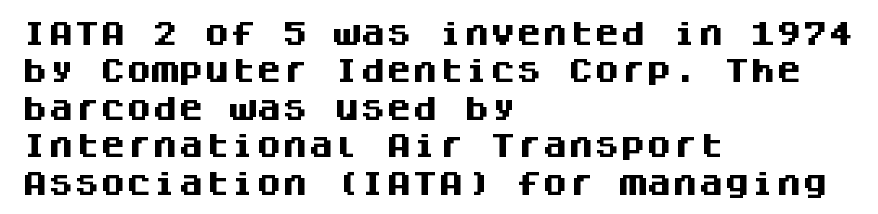
When letters stand straight like this, we call the style roman or upright. A clean baseline with only descenders dipping below it. Horizontally, the lines are justified to the leading edge only. Is there much room between lines? A standard amount, neither cramped nor airy.
